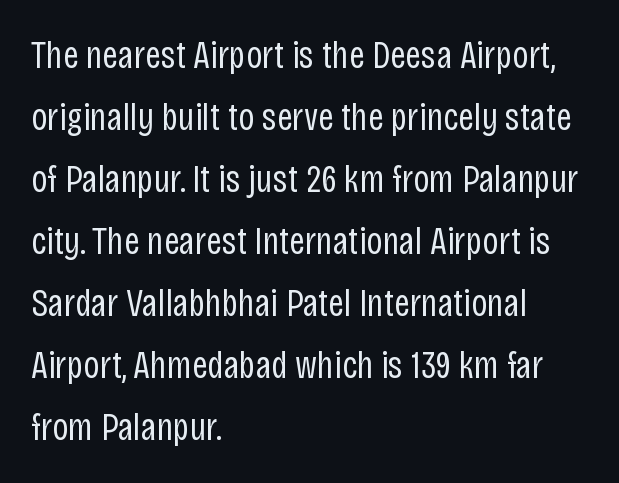
Q: Is the text bold? A: No.
Q: Is the text italic (slanted)? A: No, it is upright.
Q: Is the typeface a serif or a sans-serif typeface? A: Sans-serif.
Q: Is the text underlined? A: No.
Q: How is the paragraph aligned? A: Left-aligned.
Q: Is the spacing between letters normal or unusually wide? A: Normal.
Q: Is the spacing between lines tight, normal or loose? A: Normal.
Q: Width (condensed, normal, or wide)? A: Condensed.
Q: Stroke contrast? A: Low.
Q: x-height? A: Large.
Q: Monospaced? A: No.
